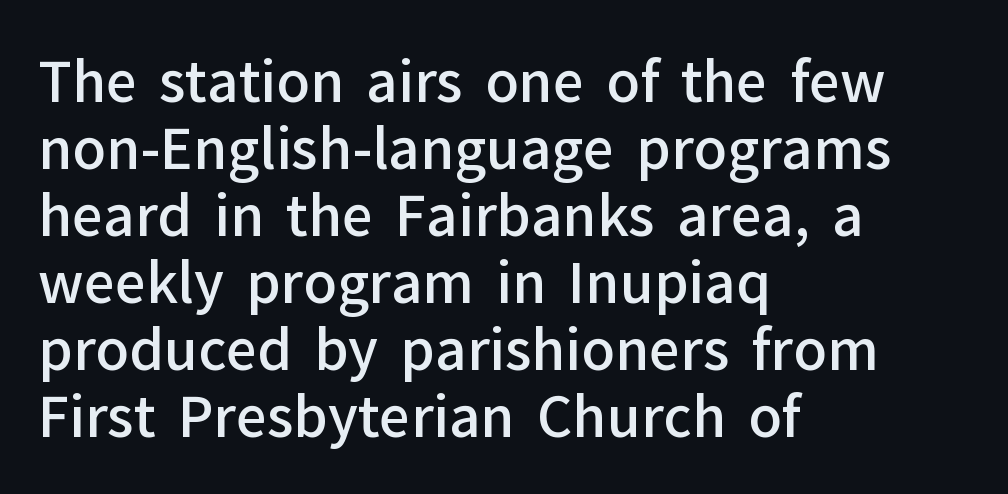
Honestly, the letter spacing is just normal — you wouldn't notice it. Vertical strokes here are truly vertical. On the weight axis this lands at semibold, roughly 600. Looks like regular typesetting: each glyph gets only the width it needs. Beneath every word, the page is bare. What kind of face is this? One without serifs — a sans.
